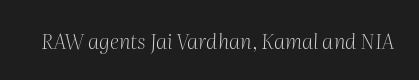
Unbolded letterforms with no extra heft. These lines keep a tight, regular rhythm from letter to letter. There's an unmistakable incline to the writing here. Words float on clear page, feet unadorned.
